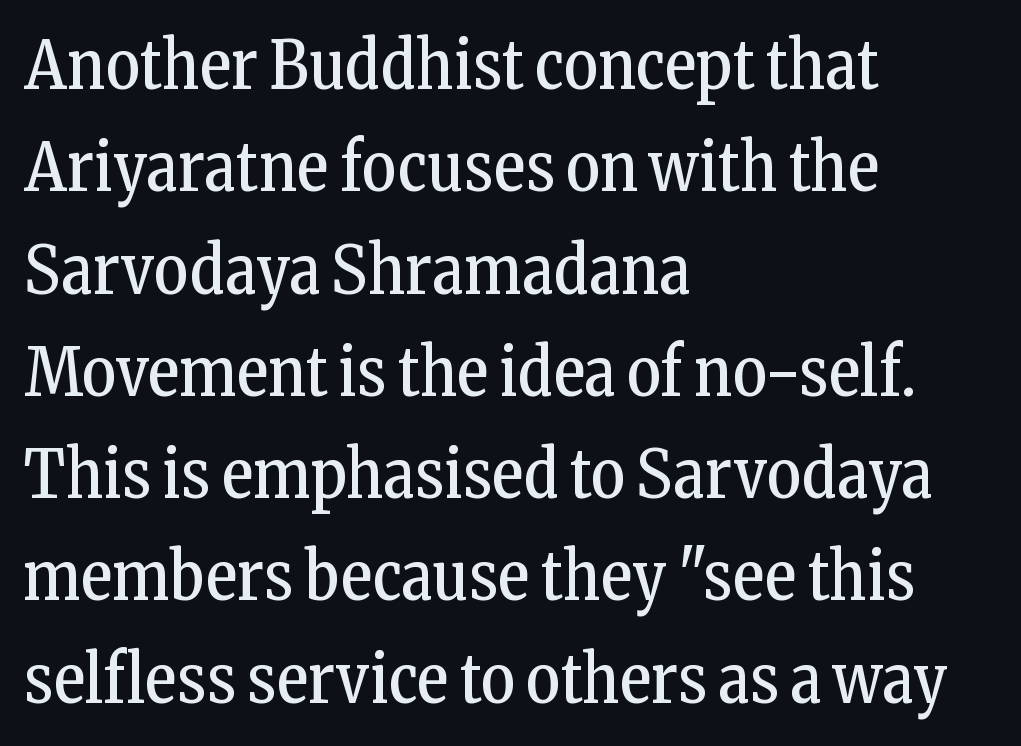
Q: Is the text bold? A: No.
Q: Is the text italic (slanted)? A: No, it is upright.
Q: Is the typeface a serif or a sans-serif typeface? A: Serif.
Q: Is the text underlined? A: No.
Q: How is the paragraph aligned? A: Left-aligned.
Q: Is the spacing between letters normal or unusually wide? A: Normal.
Q: Is the spacing between lines tight, normal or loose? A: Normal.
Q: Width (condensed, normal, or wide)? A: Condensed.
Q: Stroke contrast? A: Low.
Q: x-height? A: Medium.
Q: Monospaced? A: No.
